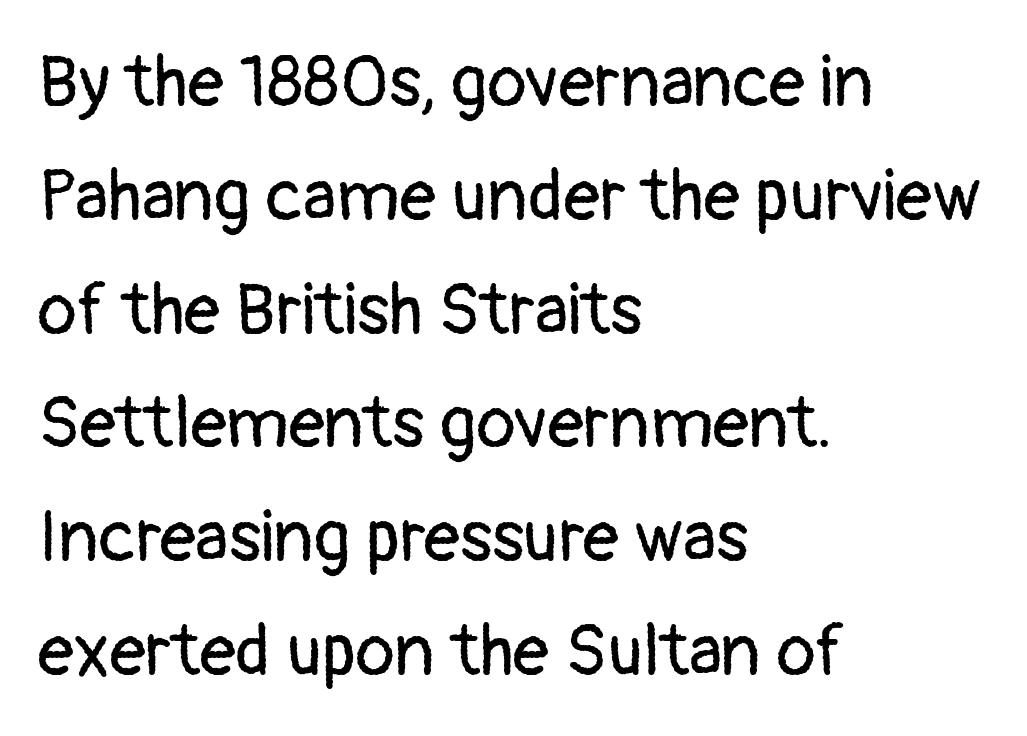
Tall strokes in this sample are plumb rather than angled. Quick note: interline space is typical. This rendering uses left alignment, leaving the right contour irregular. The passage shown is not underscored anywhere. Here the designer chose a conventional face with non-uniform glyph widths. The letters look calm and open, with moderate or lighter stems.
